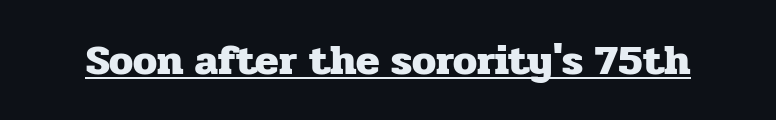
Q: Is the text bold? A: Yes.
Q: Is the text italic (slanted)? A: No, it is upright.
Q: Is the typeface a serif or a sans-serif typeface? A: Serif.
Q: Is the text underlined? A: Yes.
Q: Is the spacing between letters normal or unusually wide? A: Normal.
Q: Width (condensed, normal, or wide)? A: Normal.
Q: Stroke contrast? A: Low.
Q: x-height? A: Medium.
Q: Monospaced? A: No.
